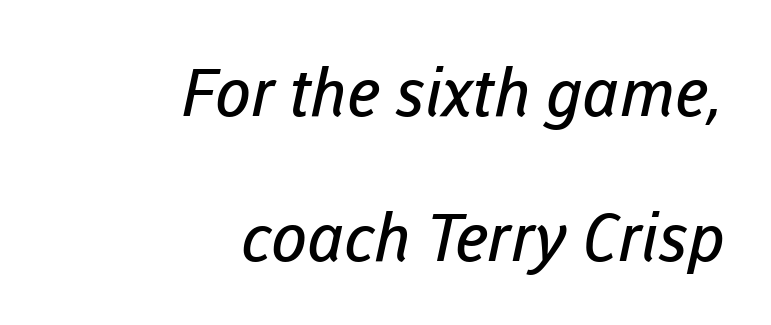
These glyphs show unthickened strokes, regular width or finer. Characters follow at the spacing the type designer built in. Compared with a flush-left layout, this one pins lines to the opposite, right side. Loosely led — the rows are spread out. Quick note: underline off. The passage shown is typed in a proportional face where columns would drift.
